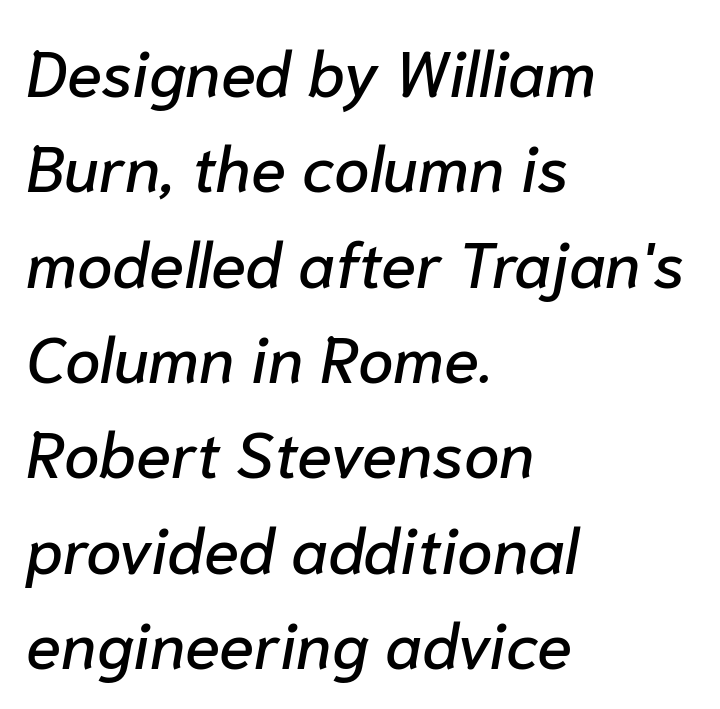
The image shows 64 px text type, italic (leaning right); set left-aligned, normal line spacing (1.49x), normal letter spacing, not underlined; low stroke contrast and a medium x-height.
